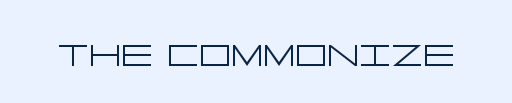
The image shows 50 px light, wide sans-serif type, upright; set normal letter spacing, not underlined; low stroke contrast and a large x-height.
